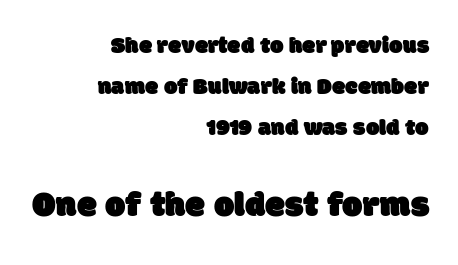
The letters advance in unequal steps, a hallmark of proportional type. Caption: upper text group reduced, lower text group enlarged. This sample uses plain, unmodified letter spacing. The text was rendered using a sans face with plain stroke endings. The passage is arranged like a letterhead date or caption credit — flush right. The space beneath each line is pristine and unruled.
